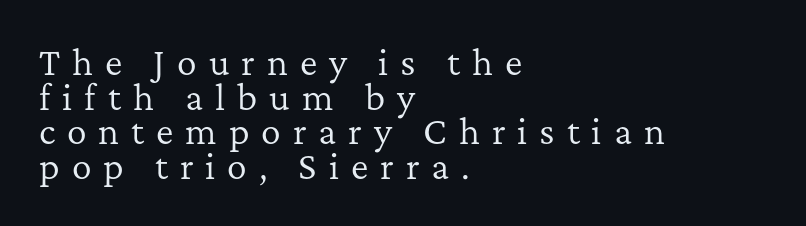
{"serif": "yes", "italic": "no", "bold": "no", "weight": "regular", "width": "normal", "stroke_contrast": "low", "x_height": "medium", "monospaced": "no", "underline": "no", "align": "left", "line_spacing": "tight", "line_spacing_ratio": 1.05, "letter_spacing": "wide", "letter_spacing_em": 0.36, "glyph_px": 33}
